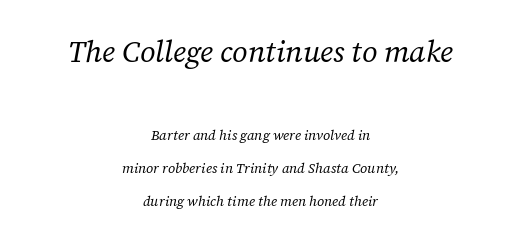
Q: Is the text bold? A: No.
Q: Is the text italic (slanted)? A: Yes, it leans right by about 12 degrees.
Q: Is the typeface a serif or a sans-serif typeface? A: Serif.
Q: Is the text underlined? A: No.
Q: How is the paragraph aligned? A: Centered.
Q: Is the spacing between letters normal or unusually wide? A: Normal.
Q: Is the spacing between lines tight, normal or loose? A: Loose.
Q: Which block of text is set in a larger size, the first (top) or the second (bottom)? A: The first (top) one.
Q: Width (condensed, normal, or wide)? A: Normal.
Q: Stroke contrast? A: Low.
Q: x-height? A: Medium.
Q: Monospaced? A: No.
